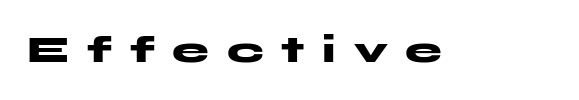
The image shows 37 px heavy, wide sans-serif type, upright; set unusually wide letter spacing (+0.48 em), not underlined; medium stroke contrast and a medium x-height.
